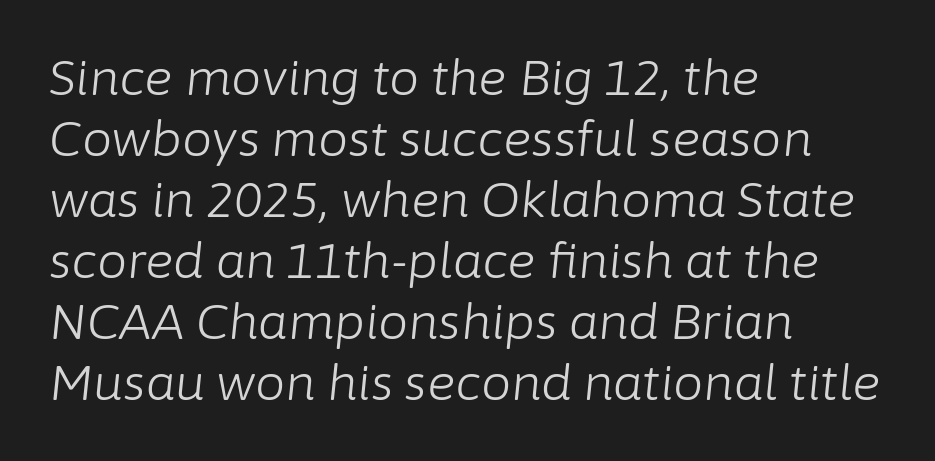
{"italic": "yes", "lean": "right", "slant_degrees": 6, "bold": "no", "weight": "light", "width": "normal", "stroke_contrast": "low", "x_height": "medium", "monospaced": "no", "underline": "no", "align": "left", "line_spacing": "normal", "line_spacing_ratio": 1.27, "letter_spacing": "normal", "letter_spacing_em": 0.0, "glyph_px": 48}
